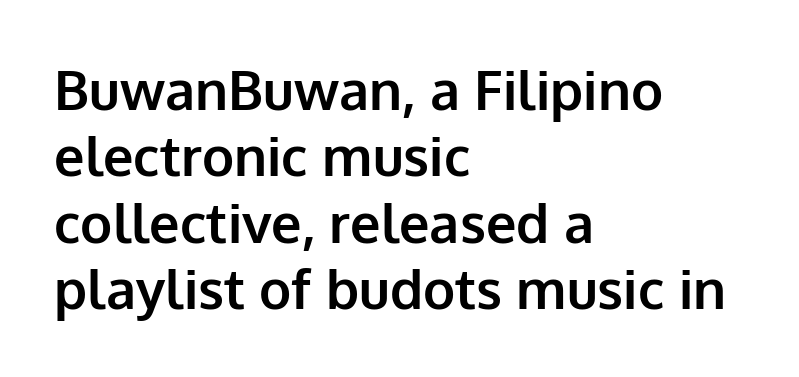
Q: Is the text bold? A: Yes.
Q: Is the text italic (slanted)? A: No, it is upright.
Q: Is the typeface a serif or a sans-serif typeface? A: Sans-serif.
Q: Is the text underlined? A: No.
Q: How is the paragraph aligned? A: Left-aligned.
Q: Is the spacing between letters normal or unusually wide? A: Normal.
Q: Width (condensed, normal, or wide)? A: Normal.
Q: Stroke contrast? A: Low.
Q: x-height? A: Medium.
Q: Monospaced? A: No.
